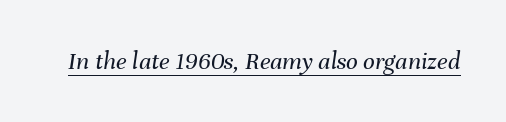
The image shows 26 px text type, italic (leaning right); set normal letter spacing, underlined.
